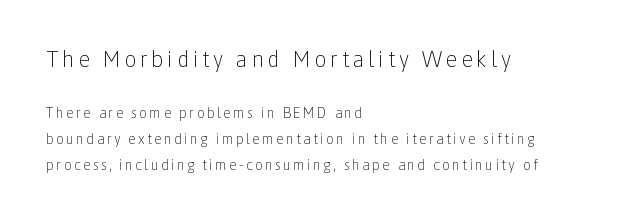
The image shows 22 px text type, upright; set left-aligned, line spacing 1.85x, not underlined; the first (top) block is 1.57x larger.
